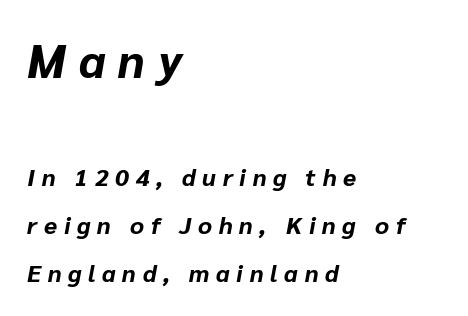
These lines are rendered in a variable-pitch font. Plain, unruled lines of type. Whoever set this made the first block the dominant, larger element. Short and long lines alike share a common starting point at left. Observe the lean: these are italic letterforms.
